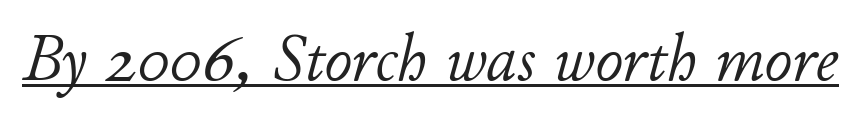
The image shows 68 px light type, italic (leaning right); set normal letter spacing, underlined; low stroke contrast and a small x-height.
